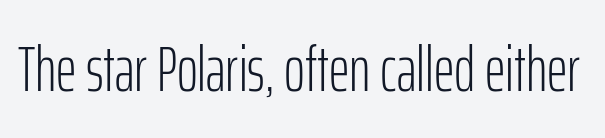
Q: Is the text bold? A: No.
Q: Is the text italic (slanted)? A: No, it is upright.
Q: Is the typeface a serif or a sans-serif typeface? A: Sans-serif.
Q: Is the text underlined? A: No.
Q: Is the spacing between letters normal or unusually wide? A: Normal.
Q: Width (condensed, normal, or wide)? A: Condensed.
Q: Stroke contrast? A: Low.
Q: x-height? A: Medium.
Q: Monospaced? A: No.
